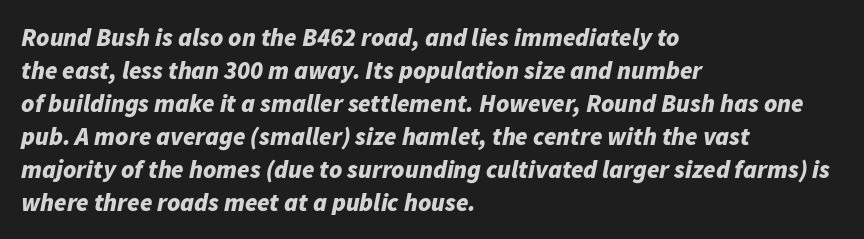
Q: Is the text bold? A: Yes.
Q: Is the text italic (slanted)? A: Yes, it leans right by about 11 degrees.
Q: Is the text underlined? A: No.
Q: How is the paragraph aligned? A: Left-aligned.
Q: Is the spacing between letters normal or unusually wide? A: Normal.
Q: Is the spacing between lines tight, normal or loose? A: Normal.
